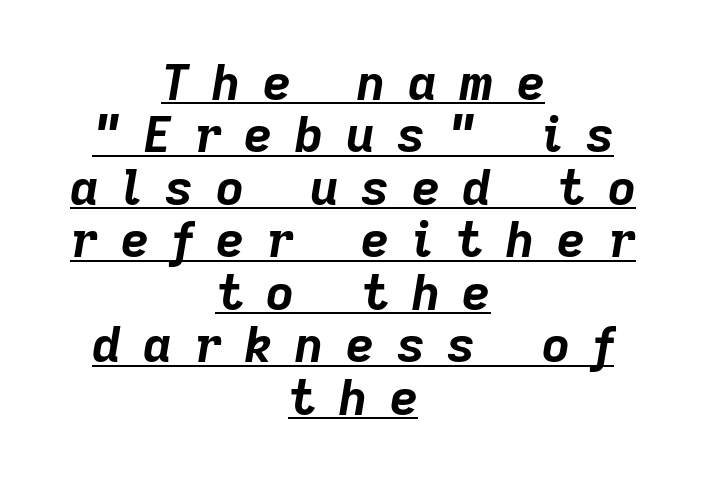
Q: Is the text bold? A: Yes.
Q: Is the text italic (slanted)? A: Yes, it leans right by about 9 degrees.
Q: Is the text underlined? A: Yes.
Q: How is the paragraph aligned? A: Centered.
Q: Is the spacing between letters normal or unusually wide? A: Unusually wide.
Q: Is the spacing between lines tight, normal or loose? A: Tight.
Q: Width (condensed, normal, or wide)? A: Normal.
Q: Stroke contrast? A: Low.
Q: x-height? A: Medium.
Q: Monospaced? A: No.
